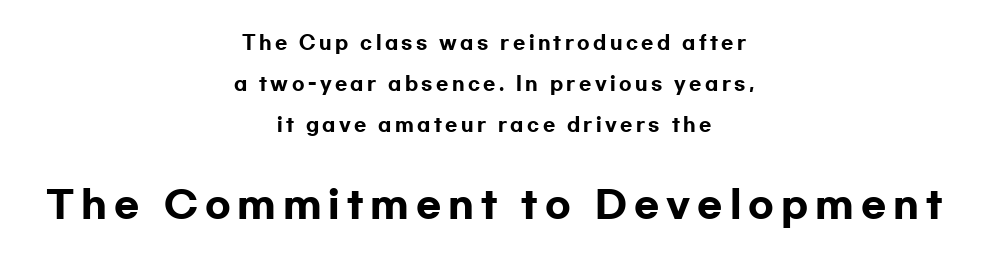
Q: Is the text bold? A: Yes.
Q: Is the text italic (slanted)? A: No, it is upright.
Q: Is the typeface a serif or a sans-serif typeface? A: Sans-serif.
Q: Is the text underlined? A: No.
Q: How is the paragraph aligned? A: Centered.
Q: Is the spacing between lines tight, normal or loose? A: Loose.
Q: Which block of text is set in a larger size, the first (top) or the second (bottom)? A: The second (bottom) one.
Q: Width (condensed, normal, or wide)? A: Wide.
Q: Stroke contrast? A: Low.
Q: x-height? A: Medium.
Q: Monospaced? A: No.
